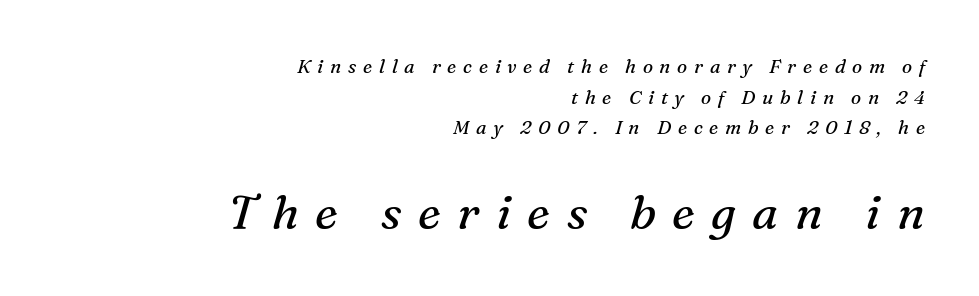
The image shows 47 px regular-weight serif type, italic (leaning right); set right-aligned, normal line spacing (1.61x), unusually wide letter spacing (+0.35 em), not underlined; the second (bottom) block is 2.47x larger; medium stroke contrast and a medium x-height.
